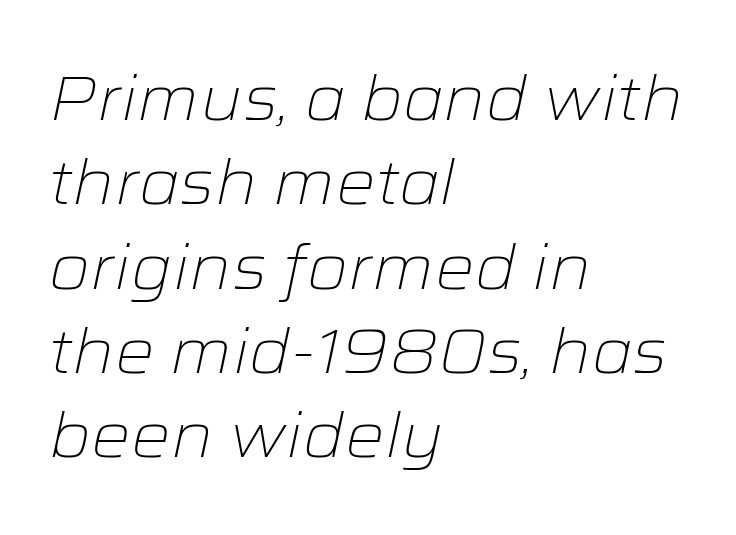
Summary of vertical rhythm: regular, with standard interline spacing. The letters sit at their default tracking, neither squeezed nor spread. Check the space under the baseline: it is left empty. Caption: multi-line text, flush left, ragged right. Proportional: the letters do not fall into vertical columns.
